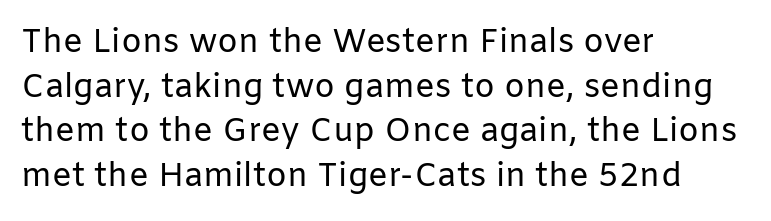
Vertically, the passage feels balanced, rows spaced as you'd expect. The strip under each line holds only bare page. Here the designer chose a conventional face with non-uniform glyph widths. Compared with typical body copy, the letter spacing here is the same. This sample uses a sans-serif face. A quiet, ordinary-to-light weight characterises the typeface.
